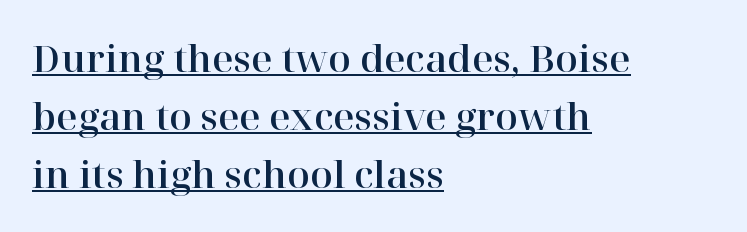
Glance below the letters and you will spot a drawn line. Italic: no, the glyphs are upright roman. Character widths vary here, with narrow letters taking less room than wide ones. Yep, those are serifs on the letters. Tracking here is standard; glyphs follow each other at the usual distance.
